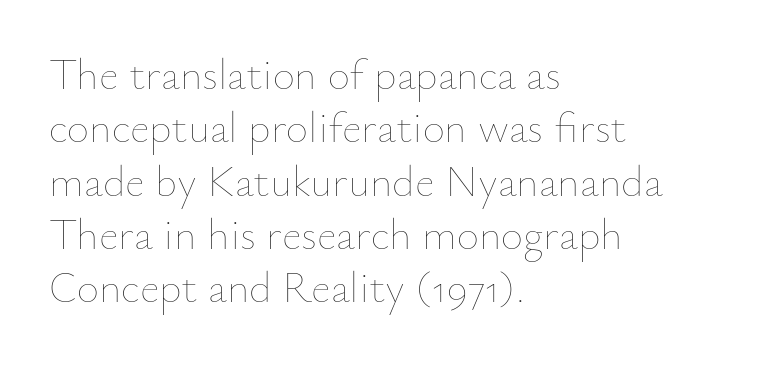
{"italic": "no", "bold": "no", "weight": "thin", "width": "normal", "stroke_contrast": "low", "x_height": "small", "monospaced": "no", "underline": "no", "align": "left", "line_spacing_ratio": 1.24, "letter_spacing": "normal", "letter_spacing_em": 0.0, "glyph_px": 43}
